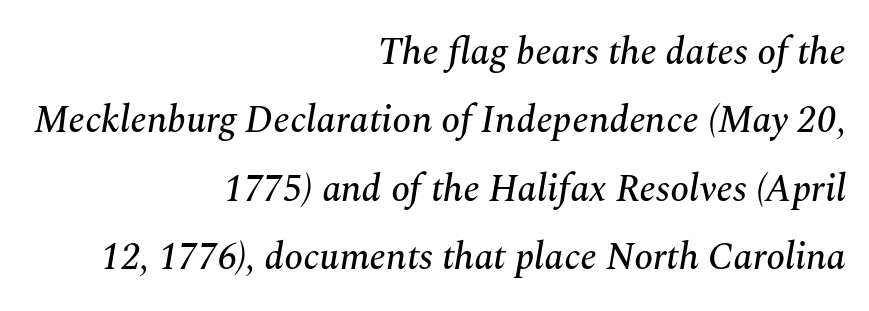
What kind of face is this? One with serifs. There's an unmistakable incline to the writing here. Teacher's note: observe the even right margin — that is flush-right alignment. Honestly, there is no underline to notice here at all. Do the characters align in a grid? No, the font is proportional.
